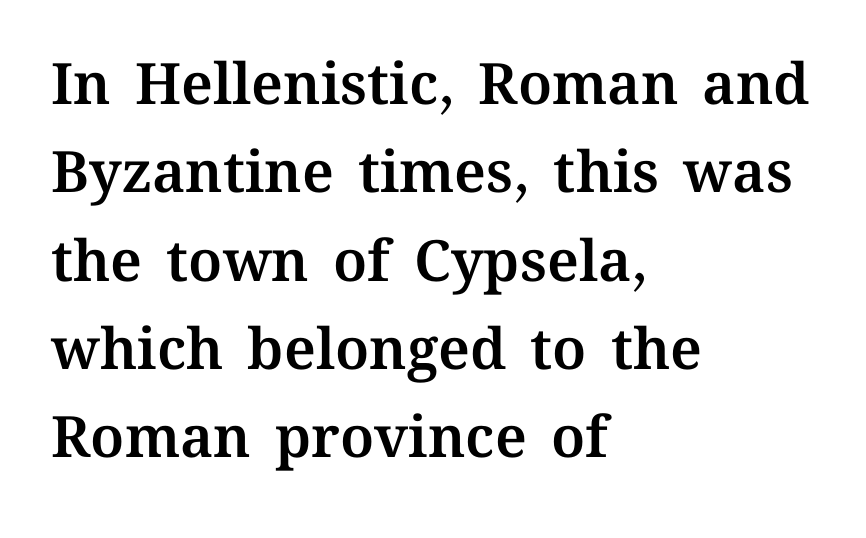
{"italic": "no", "width": "normal", "stroke_contrast": "medium", "x_height": "medium", "monospaced": "no", "underline": "no", "align": "left", "line_spacing": "normal", "line_spacing_ratio": 1.55, "letter_spacing": "normal", "letter_spacing_em": 0.0, "glyph_px": 57}
